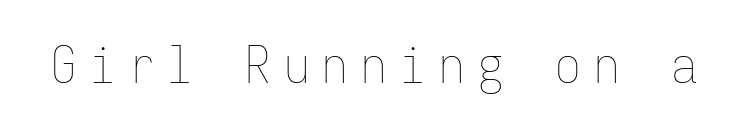
Q: Is the text bold? A: No.
Q: Is the text italic (slanted)? A: No, it is upright.
Q: Is the text underlined? A: No.
Q: Is the spacing between letters normal or unusually wide? A: Unusually wide.
Q: Width (condensed, normal, or wide)? A: Condensed.
Q: Stroke contrast? A: Low.
Q: x-height? A: Medium.
Q: Monospaced? A: Yes.
